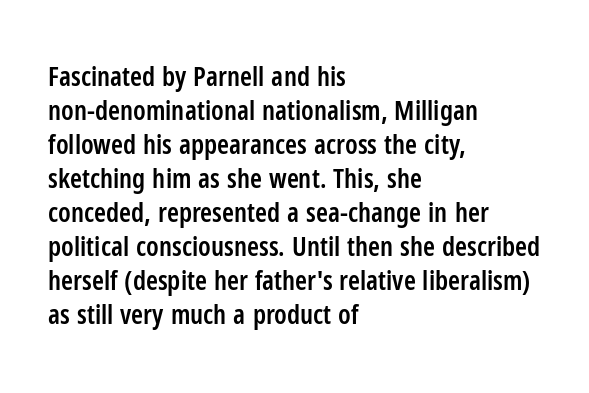
{"italic": "no", "bold": "semi", "underline": "no", "align": "left", "line_spacing": "normal", "line_spacing_ratio": 1.26, "letter_spacing": "normal", "letter_spacing_em": 0.0, "glyph_px": 27}
